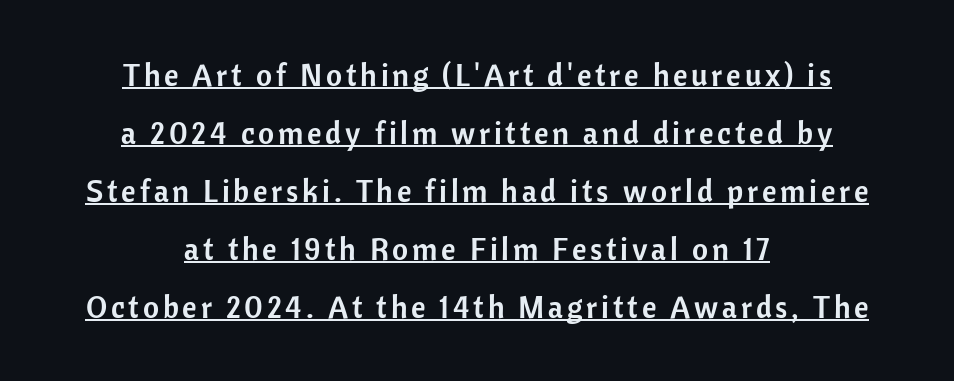
{"serif": "no", "italic": "no", "width": "normal", "stroke_contrast": "low", "x_height": "medium", "monospaced": "no", "underline": "yes", "align": "center", "line_spacing_ratio": 1.87, "glyph_px": 31}
